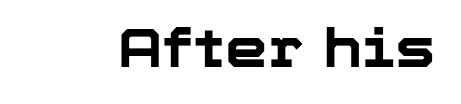
Stroke terminals: plain, sans-serif. Designer's note — italics off, roman on. Each letter keeps its own natural width here, so spacing adapts to shape. No word sits above an underline.
